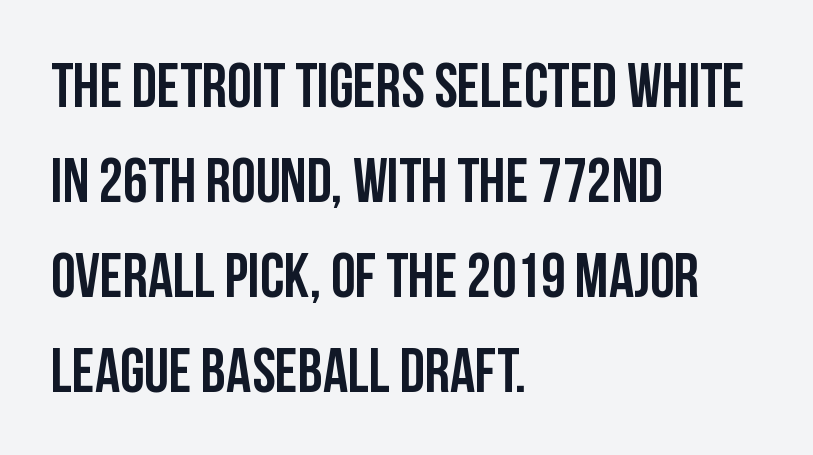
Q: Is the text italic (slanted)? A: No, it is upright.
Q: Is the typeface a serif or a sans-serif typeface? A: Sans-serif.
Q: Is the text underlined? A: No.
Q: How is the paragraph aligned? A: Left-aligned.
Q: Is the spacing between letters normal or unusually wide? A: Normal.
Q: Is the spacing between lines tight, normal or loose? A: Normal.
Q: Width (condensed, normal, or wide)? A: Condensed.
Q: Stroke contrast? A: Low.
Q: x-height? A: Large.
Q: Monospaced? A: No.
